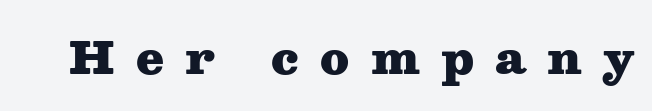
Q: Is the text bold? A: Yes.
Q: Is the text italic (slanted)? A: No, it is upright.
Q: Is the typeface a serif or a sans-serif typeface? A: Serif.
Q: Is the text underlined? A: No.
Q: Is the spacing between letters normal or unusually wide? A: Unusually wide.
Q: Width (condensed, normal, or wide)? A: Wide.
Q: Stroke contrast? A: Medium.
Q: x-height? A: Medium.
Q: Monospaced? A: No.
